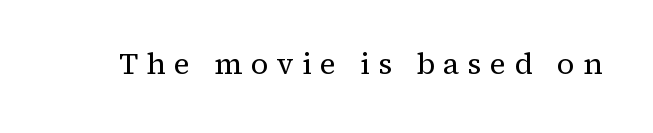
Q: Is the text bold? A: No.
Q: Is the text italic (slanted)? A: No, it is upright.
Q: Is the typeface a serif or a sans-serif typeface? A: Serif.
Q: Is the text underlined? A: No.
Q: Is the spacing between letters normal or unusually wide? A: Unusually wide.
Q: Width (condensed, normal, or wide)? A: Normal.
Q: Stroke contrast? A: Medium.
Q: x-height? A: Medium.
Q: Monospaced? A: No.
